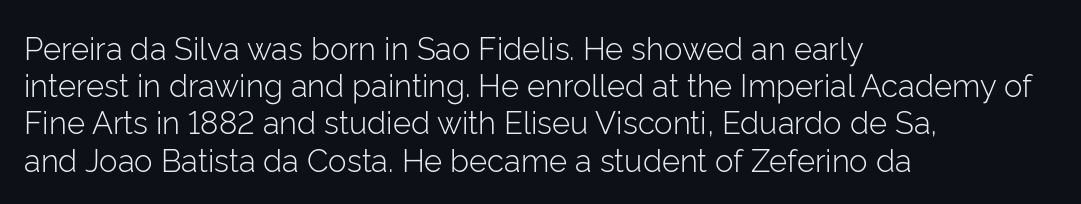
You could not count columns in this text — the font is proportionally spaced. The gaps between neighbouring characters are ordinary and unremarkable. Summary of weight: not heavy and not bold. The paragraph shown leans on its left margin.
